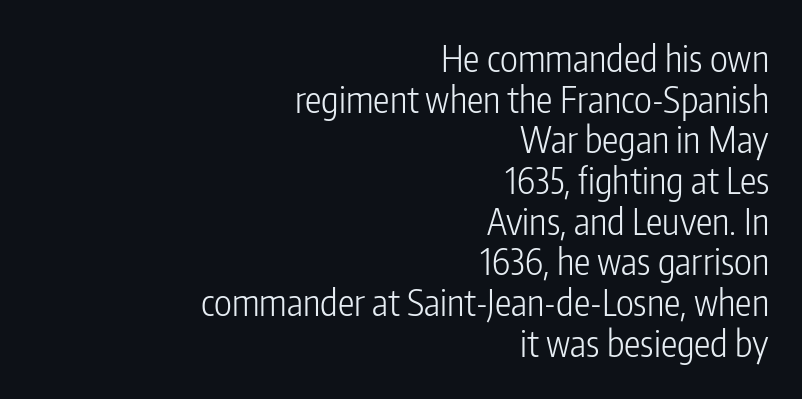
The image shows 37 px light, condensed sans-serif type, upright; set right-aligned, tight line spacing (1.1x), normal letter spacing, not underlined; low stroke contrast and a medium x-height.
